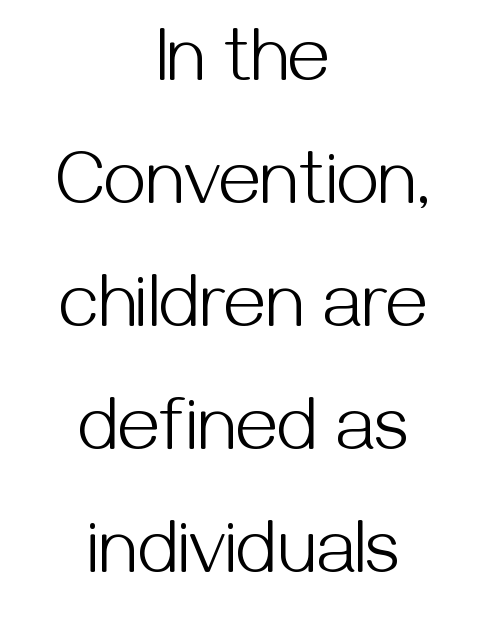
{"serif": "no", "italic": "no", "bold": "no", "weight": "light", "width": "normal", "stroke_contrast": "medium", "x_height": "medium", "monospaced": "no", "underline": "no", "align": "center", "line_spacing": "normal", "line_spacing_ratio": 1.64, "letter_spacing": "normal", "letter_spacing_em": 0.0, "glyph_px": 75}
